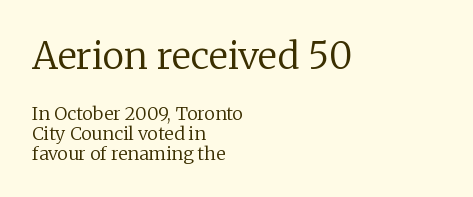
Characters follow at the spacing the type designer built in. Honestly, the rows look squashed on top of each other. Is this a fixed-width face? No — the glyphs have proportional, varying widths. Between these two stacked blocks, the higher one wins on size. Every stem runs plumb, perpendicular to the baseline. Line starts are locked; line ends wander.
